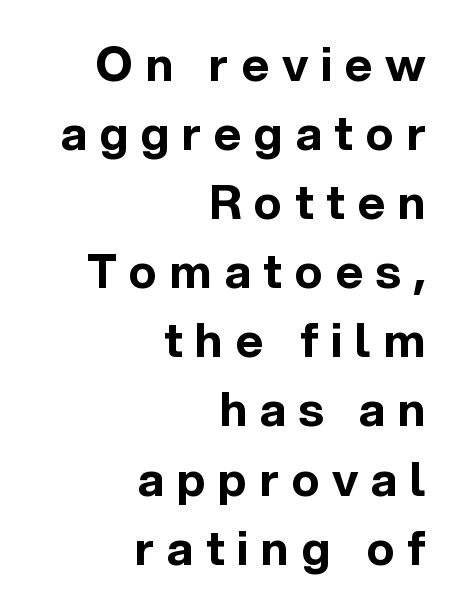
The image shows 47 px bold sans-serif type, upright; set right-aligned, normal line spacing (1.47x), unusually wide letter spacing (+0.27 em), not underlined; a medium x-height.
